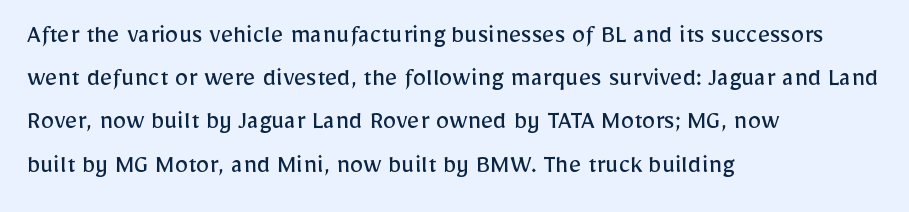
Posture: straight, roman, zero tilt. Notice how descenders clear the ascenders below comfortably — that's standard leading. Visually the block forms a straight wall on the left and a jagged coastline on the right. Descenders hang freely into open space. The type is set solid horizontally, with unmodified tracking. Heft: none added — not bold.
